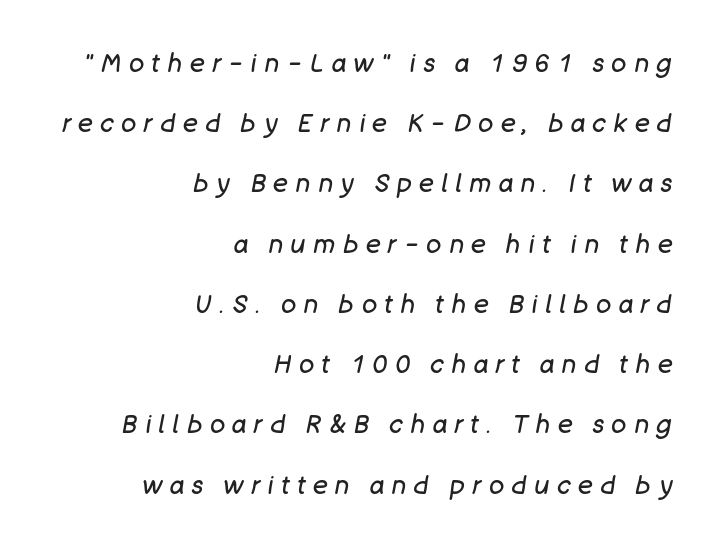
Q: Is the text bold? A: No.
Q: Is the text italic (slanted)? A: Yes, it leans right by about 11 degrees.
Q: Is the text underlined? A: No.
Q: How is the paragraph aligned? A: Right-aligned.
Q: Is the spacing between letters normal or unusually wide? A: Unusually wide.
Q: Is the spacing between lines tight, normal or loose? A: Loose.
